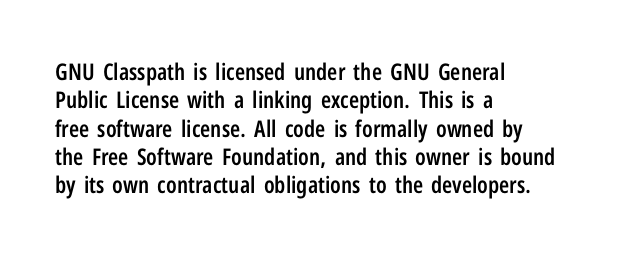
Is the letter spacing exaggerated? No — it looks like the ordinary default. Do the letters lean? They stand straight. Is the type bold? Partly — it's a semibold, heavier than regular but not fully bold. Lines of text with bare space underneath. The text block is weighted toward the left margin, trailing off unevenly rightward.
